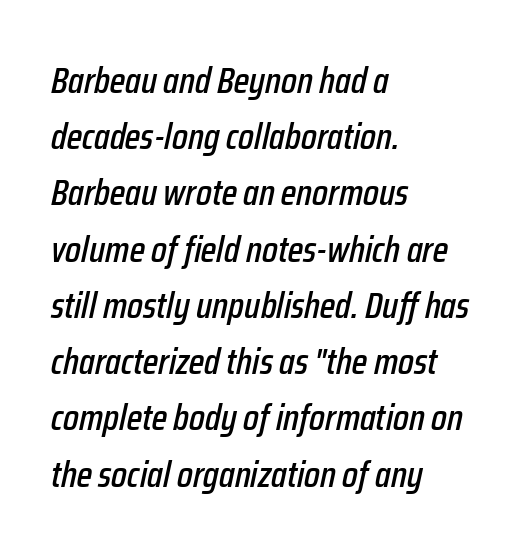
Letter spacing: default. Beneath every word, the page is bare. Each new line begins a customary step beneath the previous one. Proportional: the letters do not fall into vertical columns. Every row of glyphs begins at an identical x-position on the left.
